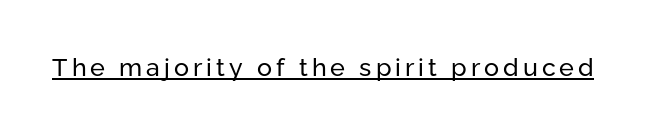
Stems here are at most as thick as an everyday book face. The specimen reads as upright at a glance. Underlining? Definitely there.
